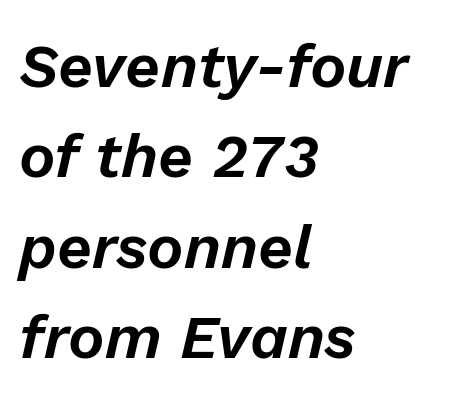
The image shows 61 px text type, italic (leaning right); set left-aligned, normal line spacing (1.48x), normal letter spacing, not underlined; low stroke contrast and a medium x-height.
